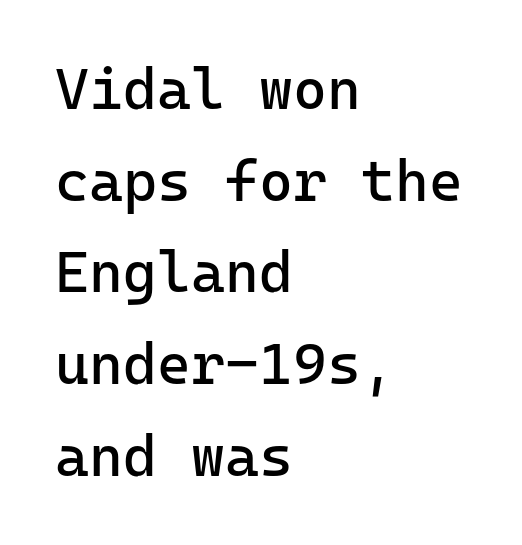
No extra tracking has been applied to these lines. Left-aligned paragraph, ragged on the right. Each new line begins a customary step beneath the previous one. The letterforms sit at book weight or below. Underline: absent. Does the type have serifs? No, each stem ends abruptly.
